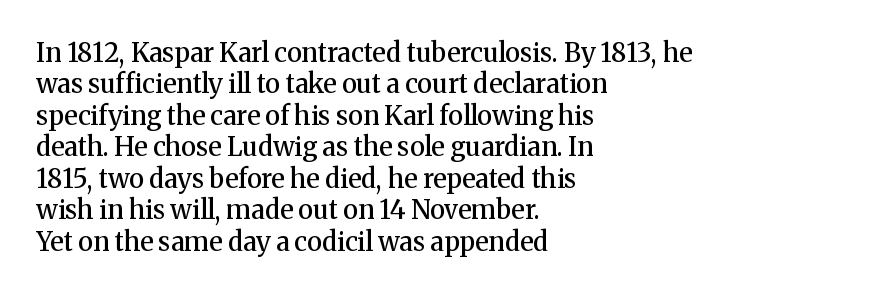
Here the glyphs are tracked normally, forming tight word shapes. Posture: vertical. Quick note: underline off. In CSS terms this would be text-align: left. This is moderately heavy type, rendered in semibold.
